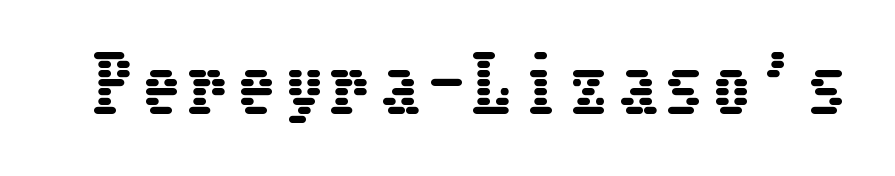
This rendering features lettering with no underline. The typography opts for an upright posture over an oblique one.
